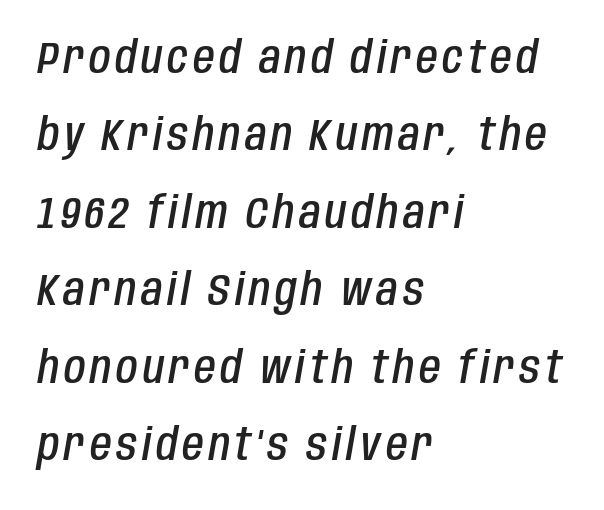
The image shows 44 px semibold, condensed type, italic (leaning right); set left-aligned, line spacing 1.76x, not underlined; low stroke contrast and a large x-height.
